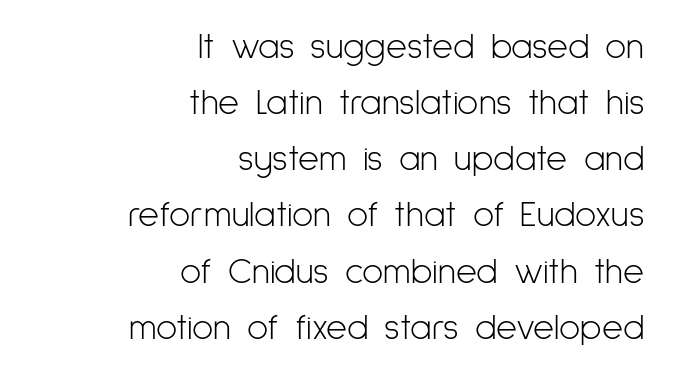
The image shows 36 px light, condensed sans-serif type, upright; set right-aligned, normal line spacing (1.56x), normal letter spacing, not underlined; low stroke contrast and a medium x-height.
